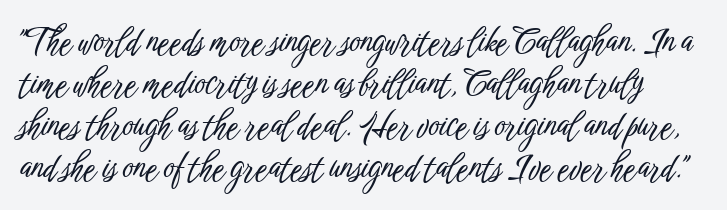
{"serif": "no", "width": "condensed", "stroke_contrast": "low", "x_height": "medium", "monospaced": "no", "underline": "no", "line_spacing": "normal", "line_spacing_ratio": 1.27, "letter_spacing": "normal", "letter_spacing_em": 0.0, "glyph_px": 33}
